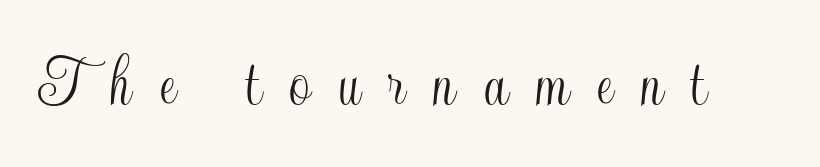
Proportional: the letters do not fall into vertical columns. In terms of letterspacing, this is a distinctly airy, spread setting. Each row of text sits above clean, open space.
